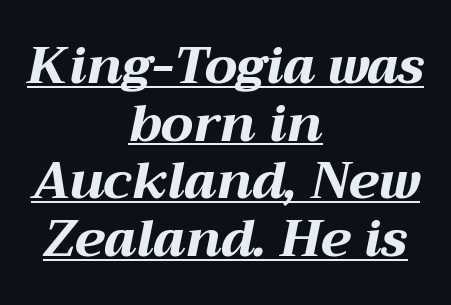
Q: Is the text bold? A: Yes.
Q: Is the text italic (slanted)? A: Yes, it leans right by about 12 degrees.
Q: Is the text underlined? A: Yes.
Q: How is the paragraph aligned? A: Centered.
Q: Is the spacing between letters normal or unusually wide? A: Normal.
Q: Is the spacing between lines tight, normal or loose? A: Tight.
Q: Width (condensed, normal, or wide)? A: Wide.
Q: Stroke contrast? A: Medium.
Q: x-height? A: Medium.
Q: Monospaced? A: No.
